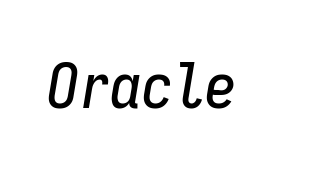
A typesetter would call this monospace, since all characters share one set width. It's the slanting kind of type. Words float on clear page, feet unadorned. The type is set solid horizontally, with unmodified tracking.
